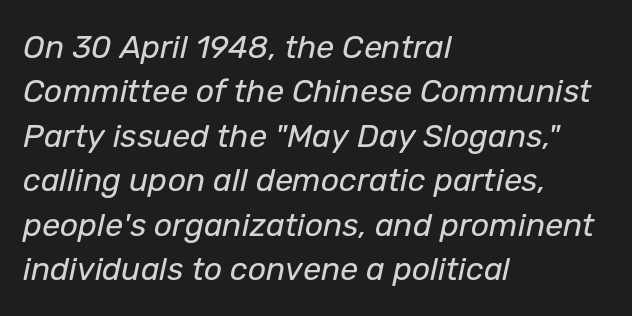
The image shows 32 px regular-weight type, italic (leaning right); set left-aligned, normal line spacing (1.39x), normal letter spacing, not underlined; low stroke contrast and a medium x-height.
